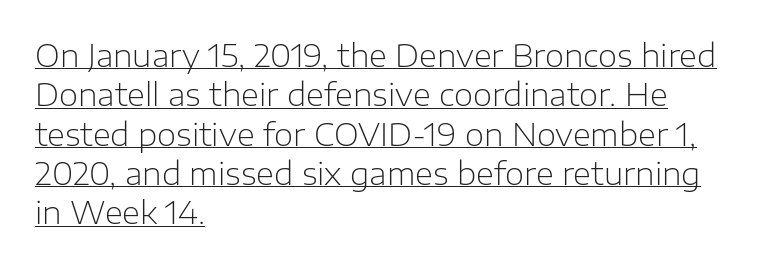
The image shows 31 px light sans-serif type, upright; set left-aligned, normal line spacing (1.27x), normal letter spacing, underlined; low stroke contrast and a medium x-height.
